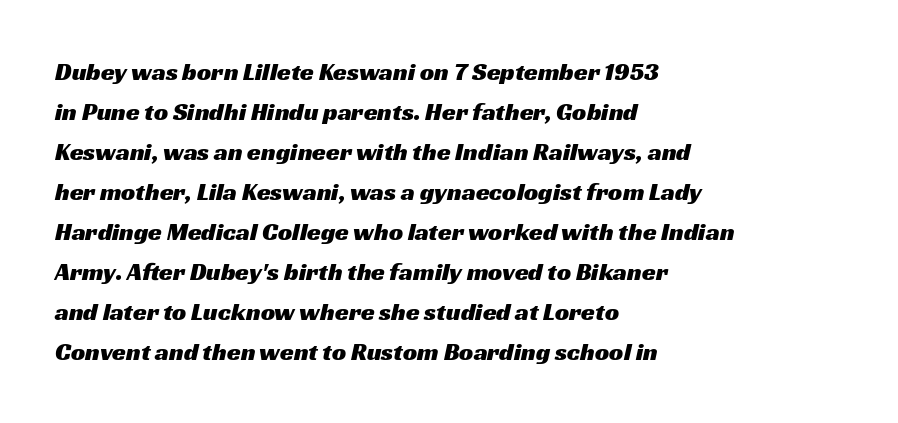
{"underline": "no", "align": "left", "line_spacing": "normal", "line_spacing_ratio": 1.6, "letter_spacing": "normal", "letter_spacing_em": 0.0, "glyph_px": 25}
